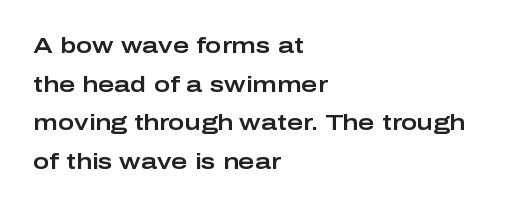
Q: Is the text italic (slanted)? A: No, it is upright.
Q: Is the text underlined? A: No.
Q: How is the paragraph aligned? A: Left-aligned.
Q: Is the spacing between letters normal or unusually wide? A: Normal.
